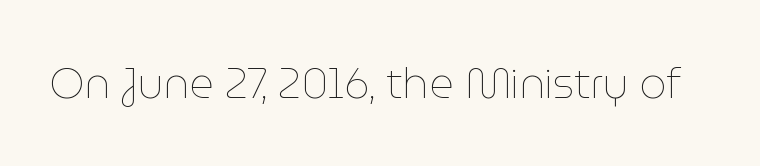
{"italic": "no", "bold": "no", "weight": "thin", "width": "normal", "stroke_contrast": "low", "x_height": "medium", "monospaced": "no", "underline": "no", "letter_spacing": "normal", "letter_spacing_em": 0.0, "glyph_px": 42}
